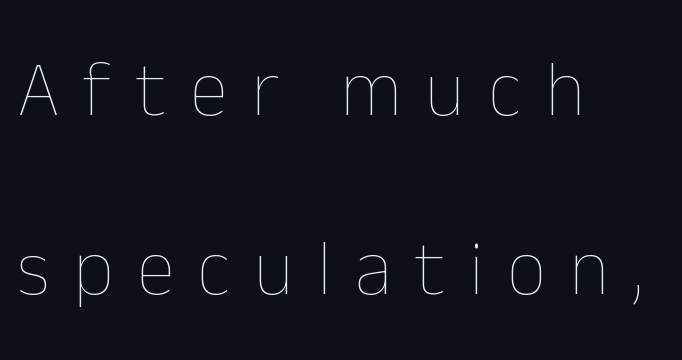
The image shows 78 px thin type, upright; set left-aligned, loose line spacing (2.29x), unusually wide letter spacing (+0.3 em), not underlined; low stroke contrast and a medium x-height.
